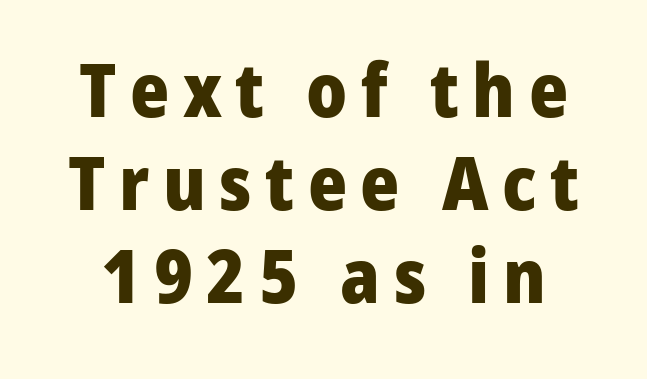
The image shows 75 px heavy sans-serif type, upright; set line spacing 1.24x, not underlined; low stroke contrast and a medium x-height.
